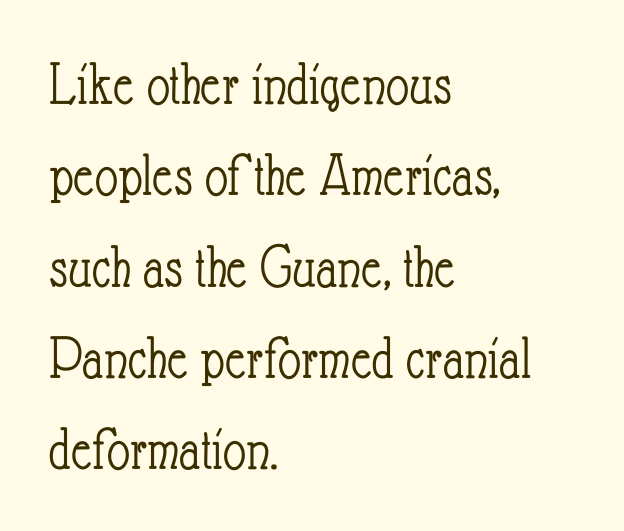
Honestly, there is no underline to notice here at all. Here the designer chose a conventional face with non-uniform glyph widths. A typesetter would mark this as roman, not italic. Heft: none added — not bold. This rendering leaves character spacing at its baseline value.
